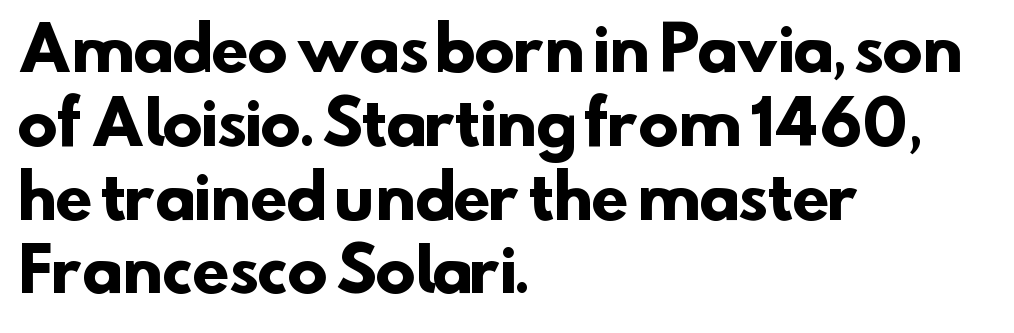
The image shows 60 px heavy sans-serif type; set left-aligned, line spacing 1.23x, normal letter spacing, not underlined; low stroke contrast and a small x-height.
